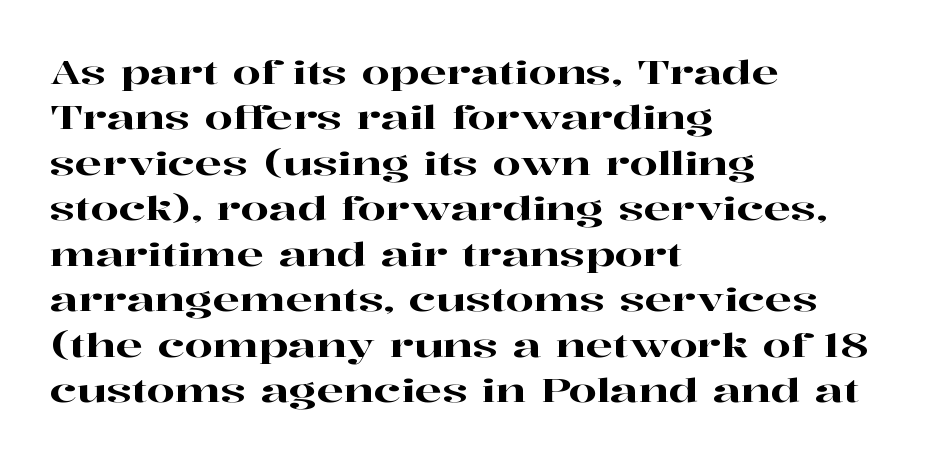
Q: Is the text italic (slanted)? A: No, it is upright.
Q: Is the typeface a serif or a sans-serif typeface? A: Serif.
Q: Is the text underlined? A: No.
Q: How is the paragraph aligned? A: Left-aligned.
Q: Is the spacing between letters normal or unusually wide? A: Normal.
Q: Is the spacing between lines tight, normal or loose? A: Normal.
Q: Width (condensed, normal, or wide)? A: Wide.
Q: Stroke contrast? A: High.
Q: x-height? A: Medium.
Q: Monospaced? A: No.
